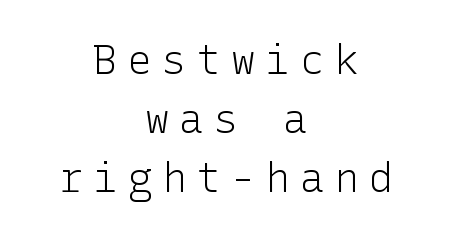
The image shows 41 px light sans-serif type, upright; set centered, normal line spacing (1.44x), unusually wide letter spacing (+0.24 em), not underlined; low stroke contrast and a medium x-height.
